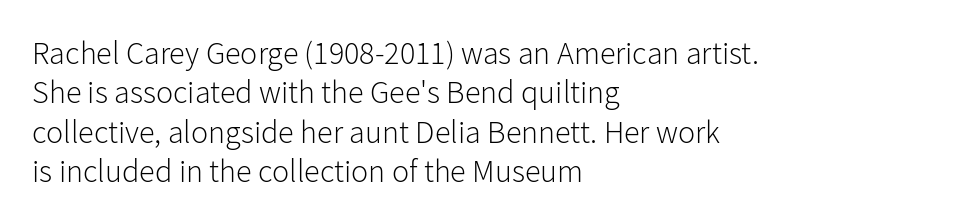
Q: Is the text bold? A: No.
Q: Is the text italic (slanted)? A: No, it is upright.
Q: Is the typeface a serif or a sans-serif typeface? A: Sans-serif.
Q: Is the text underlined? A: No.
Q: How is the paragraph aligned? A: Left-aligned.
Q: Is the spacing between letters normal or unusually wide? A: Normal.
Q: Width (condensed, normal, or wide)? A: Normal.
Q: Stroke contrast? A: Low.
Q: x-height? A: Medium.
Q: Monospaced? A: No.
